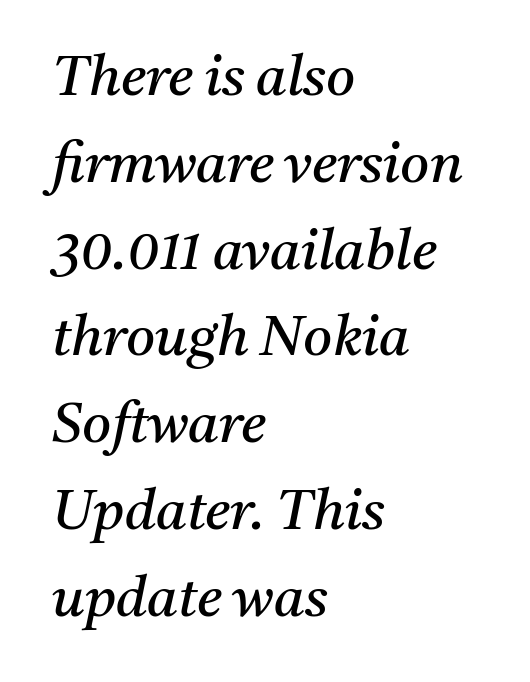
{"serif": "yes", "italic": "yes", "lean": "right", "slant_degrees": 11, "bold": "no", "weight": "regular", "width": "normal", "stroke_contrast": "medium", "x_height": "medium", "monospaced": "no", "underline": "no", "align": "left", "line_spacing": "normal", "line_spacing_ratio": 1.55, "letter_spacing": "normal", "letter_spacing_em": 0.0, "glyph_px": 56}
